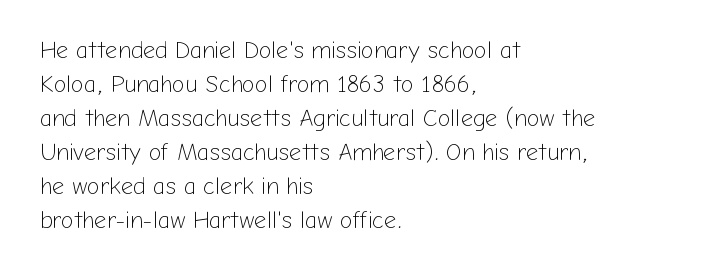
Just letters on the line, the space beneath them empty. The lines sit at an ordinary, default distance from one another. Reading down the block, your eye returns to a fixed left position each line. Think standard paragraph weight, or any step lighter than that.
